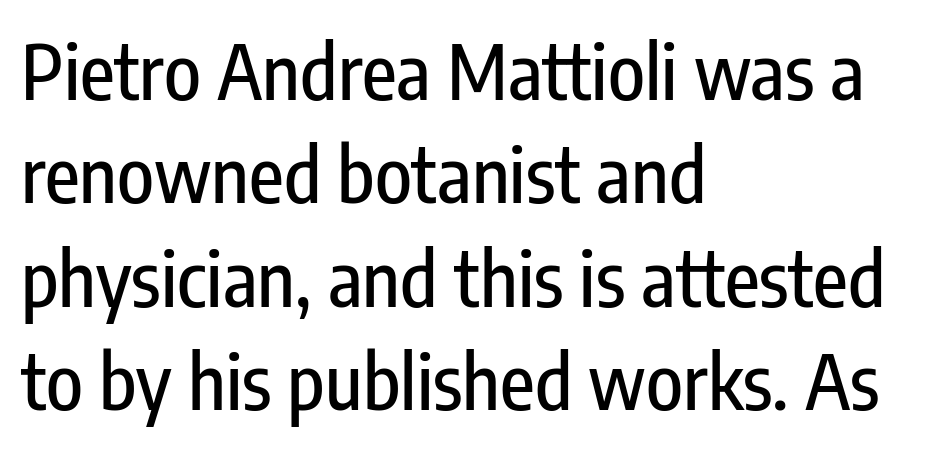
Standard letterfit; no display-style spreading of the glyphs. Bare-footed words on every line. Font category for this specimen: sans-serif. Looks like regular typesetting: each glyph gets only the width it needs. Do the letters lean? They stand straight. Left-aligned paragraph, ragged on the right.
